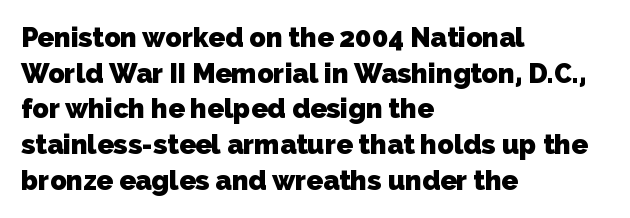
How would I describe the line gaps? Plain and ordinary. Casual observation: everything's shoved over to the left. The words here are not underlined. Students, note that the glyphs here touch the page at normal intervals. Strong, thick strokes mark this as bold type.
